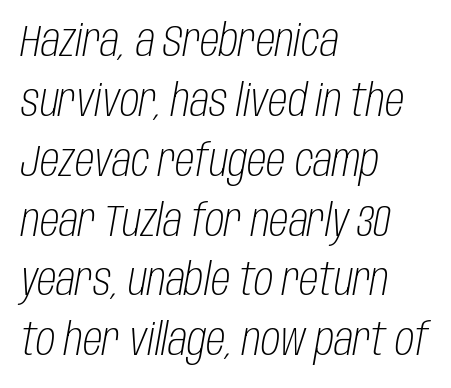
The image shows 44 px light, condensed type, italic (leaning right); set left-aligned, normal line spacing (1.36x), normal letter spacing, not underlined; low stroke contrast and a large x-height.
